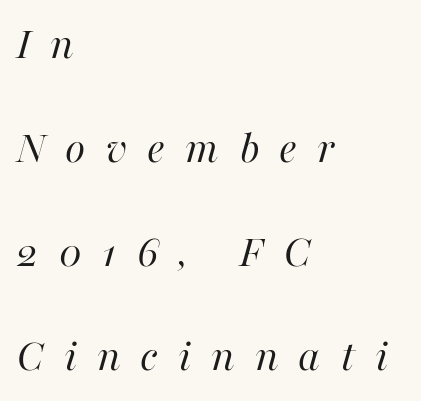
{"italic": "yes", "lean": "right", "slant_degrees": 16, "bold": "no", "weight": "regular", "width": "normal", "stroke_contrast": "high", "x_height": "medium", "monospaced": "no", "underline": "no", "align": "left", "line_spacing": "loose", "line_spacing_ratio": 2.21, "letter_spacing": "wide", "letter_spacing_em": 0.42, "glyph_px": 47}
